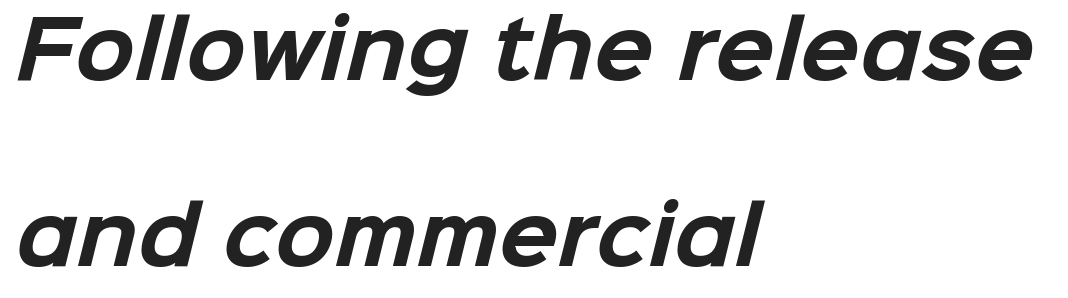
Caption: multi-line text, flush left, ragged right. Look at the tracking — it's just the regular setting, nothing added. The baseline area is clear. Successive baselines arrive slowly, with a big drop between each.
